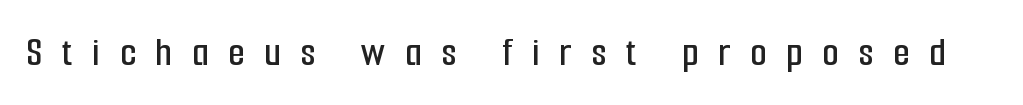
{"serif": "no", "italic": "no", "width": "condensed", "stroke_contrast": "low", "x_height": "medium", "monospaced": "no", "underline": "no", "letter_spacing": "wide", "letter_spacing_em": 0.47, "glyph_px": 42}
